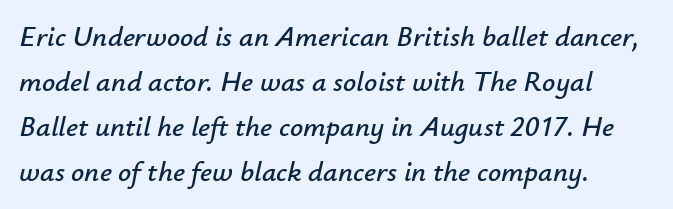
{"italic": "yes", "lean": "right", "slant_degrees": 12, "width": "normal", "stroke_contrast": "low", "x_height": "small", "monospaced": "no", "underline": "no", "align": "left", "line_spacing": "normal", "line_spacing_ratio": 1.55, "letter_spacing": "normal", "letter_spacing_em": 0.0, "glyph_px": 29}
